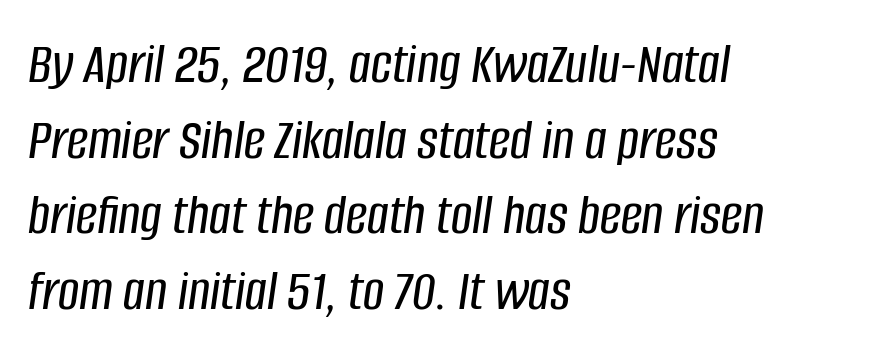
Here the designer chose a conventional face with non-uniform glyph widths. Leading matches the norm, producing a regular column. The text carries the slant typical of an italic or oblique font. Teacher's note: observe the even left margin — that is flush-left alignment.
